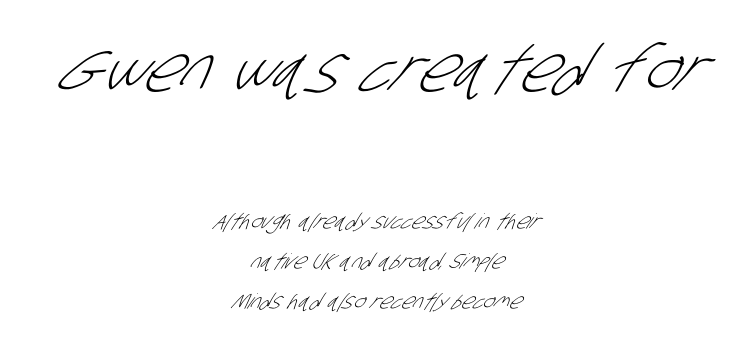
Q: Is the text bold? A: No.
Q: Is the typeface a serif or a sans-serif typeface? A: Sans-serif.
Q: Is the text underlined? A: No.
Q: How is the paragraph aligned? A: Centered.
Q: Is the spacing between letters normal or unusually wide? A: Normal.
Q: Is the spacing between lines tight, normal or loose? A: Loose.
Q: Which block of text is set in a larger size, the first (top) or the second (bottom)? A: The first (top) one.
Q: Width (condensed, normal, or wide)? A: Condensed.
Q: Stroke contrast? A: Low.
Q: x-height? A: Large.
Q: Monospaced? A: No.
